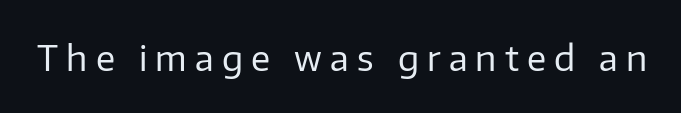
Q: Is the text bold? A: No.
Q: Is the text italic (slanted)? A: No, it is upright.
Q: Is the typeface a serif or a sans-serif typeface? A: Sans-serif.
Q: Is the text underlined? A: No.
Q: Is the spacing between letters normal or unusually wide? A: Unusually wide.
Q: Width (condensed, normal, or wide)? A: Normal.
Q: Stroke contrast? A: Low.
Q: x-height? A: Medium.
Q: Monospaced? A: No.
